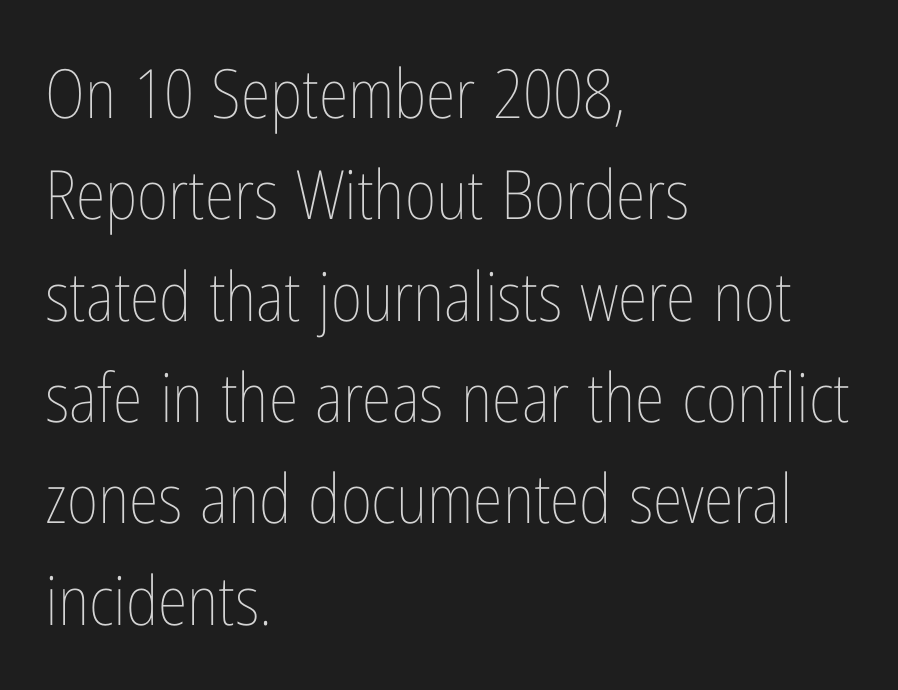
Q: Is the text bold? A: No.
Q: Is the text italic (slanted)? A: No, it is upright.
Q: Is the text underlined? A: No.
Q: How is the paragraph aligned? A: Left-aligned.
Q: Is the spacing between letters normal or unusually wide? A: Normal.
Q: Is the spacing between lines tight, normal or loose? A: Normal.
Q: Width (condensed, normal, or wide)? A: Condensed.
Q: Stroke contrast? A: Low.
Q: x-height? A: Medium.
Q: Monospaced? A: No.
